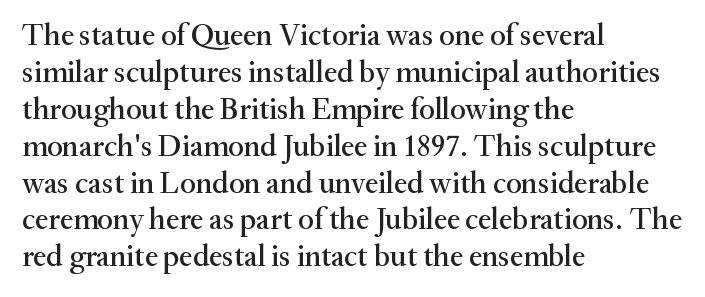
Q: Is the text italic (slanted)? A: No, it is upright.
Q: Is the typeface a serif or a sans-serif typeface? A: Serif.
Q: Is the text underlined? A: No.
Q: How is the paragraph aligned? A: Left-aligned.
Q: Is the spacing between letters normal or unusually wide? A: Normal.
Q: Width (condensed, normal, or wide)? A: Normal.
Q: Stroke contrast? A: Medium.
Q: x-height? A: Small.
Q: Monospaced? A: No.
